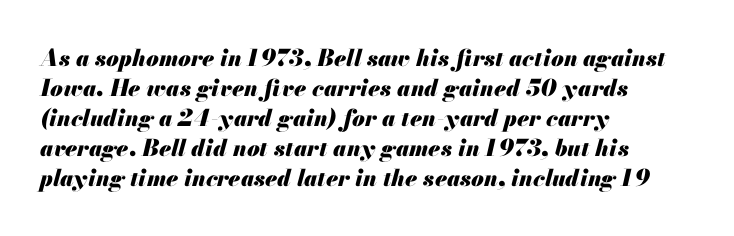
{"italic": "yes", "lean": "right", "slant_degrees": 13, "bold": "yes", "underline": "no", "align": "left", "line_spacing": "normal", "line_spacing_ratio": 1.3, "letter_spacing": "normal", "letter_spacing_em": 0.0, "glyph_px": 23}
